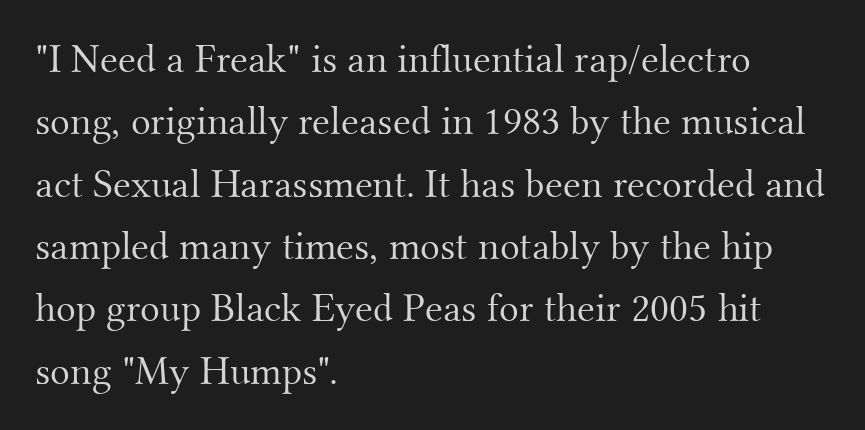
{"serif": "yes", "italic": "no", "bold": "no", "weight": "light", "width": "normal", "stroke_contrast": "medium", "x_height": "small", "monospaced": "no", "underline": "no", "align": "left", "line_spacing": "normal", "line_spacing_ratio": 1.52, "letter_spacing": "normal", "letter_spacing_em": 0.0, "glyph_px": 41}
